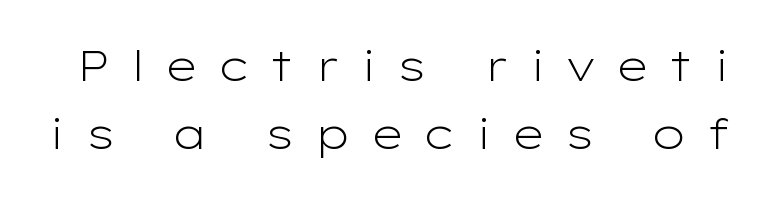
The glyphs in this specimen are sans serif. Vertical strokes here are truly vertical. Has an underline been added? It has not. The line-height multiplier appears to be the usual default. This sample uses expanded letter spacing, leaving extra air between glyphs.
